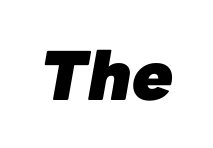
The image shows 67 px heavy type, italic (leaning right); set normal letter spacing, not underlined; low stroke contrast and a medium x-height.
